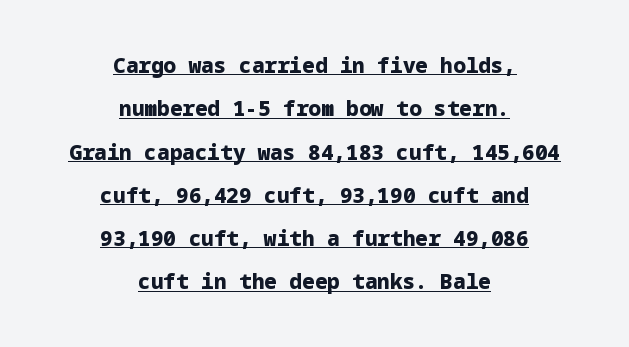
Q: Is the text bold? A: Yes.
Q: Is the text italic (slanted)? A: No, it is upright.
Q: Is the text underlined? A: Yes.
Q: How is the paragraph aligned? A: Centered.
Q: Is the spacing between letters normal or unusually wide? A: Normal.
Q: Is the spacing between lines tight, normal or loose? A: Loose.
